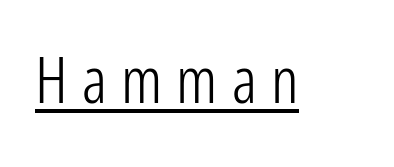
The image shows 64 px light, condensed sans-serif type, upright; set unusually wide letter spacing (+0.22 em), underlined; low stroke contrast and a medium x-height.
